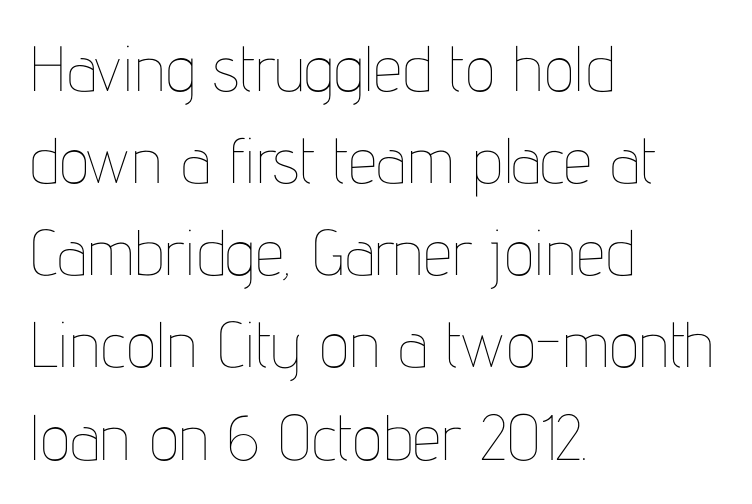
Spacing between characters is what you'd get straight out of the box. Line beginnings align vertically; line endings do not. This sample uses an upright cut, with every glyph sitting square on the baseline. Spacing verdict: proportional, widths tailored to each character. Words float on clear page, feet unadorned.
